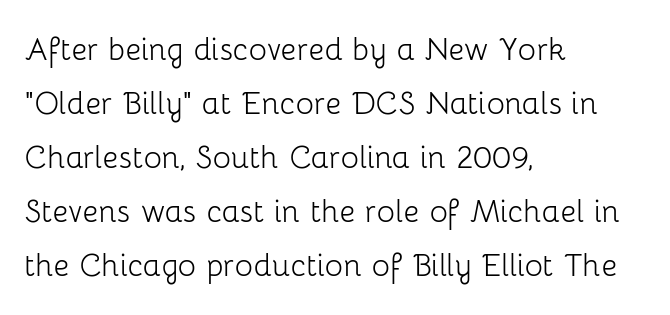
The image shows 38 px light sans-serif type, upright; set left-aligned, normal line spacing (1.42x), normal letter spacing, not underlined; low stroke contrast and a medium x-height.
